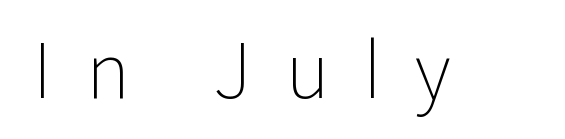
The image shows 76 px light sans-serif type, upright; set unusually wide letter spacing (+0.43 em), not underlined; low stroke contrast and a medium x-height.
